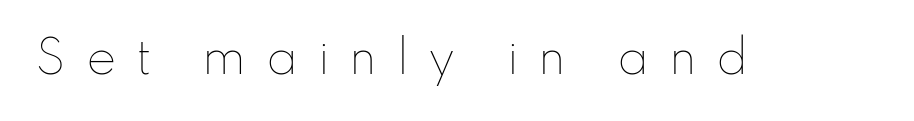
{"italic": "no", "bold": "no", "weight": "thin", "width": "normal", "stroke_contrast": "low", "x_height": "small", "monospaced": "no", "underline": "no", "letter_spacing": "wide", "letter_spacing_em": 0.44, "glyph_px": 45}
